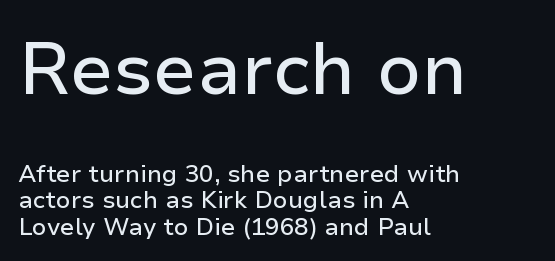
Q: Is the text italic (slanted)? A: No, it is upright.
Q: Is the typeface a serif or a sans-serif typeface? A: Sans-serif.
Q: Is the text underlined? A: No.
Q: How is the paragraph aligned? A: Left-aligned.
Q: Is the spacing between letters normal or unusually wide? A: Normal.
Q: Is the spacing between lines tight, normal or loose? A: Tight.
Q: Which block of text is set in a larger size, the first (top) or the second (bottom)? A: The first (top) one.
Q: Width (condensed, normal, or wide)? A: Normal.
Q: Stroke contrast? A: Low.
Q: x-height? A: Medium.
Q: Monospaced? A: No.
